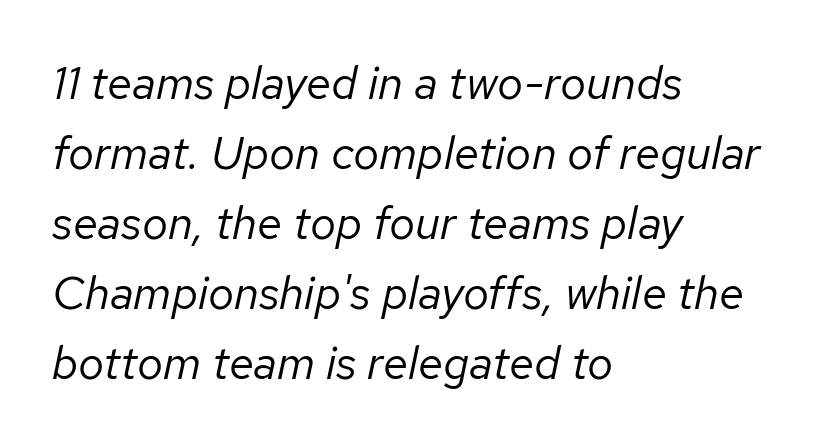
The image shows 46 px regular-weight type, italic (leaning right); set left-aligned, normal line spacing (1.52x), normal letter spacing, not underlined; low stroke contrast and a medium x-height.
